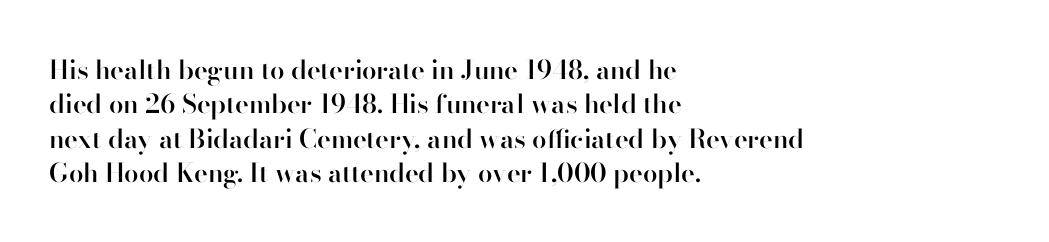
The image shows 26 px text type, upright; set left-aligned, normal line spacing (1.32x), normal letter spacing, not underlined.
